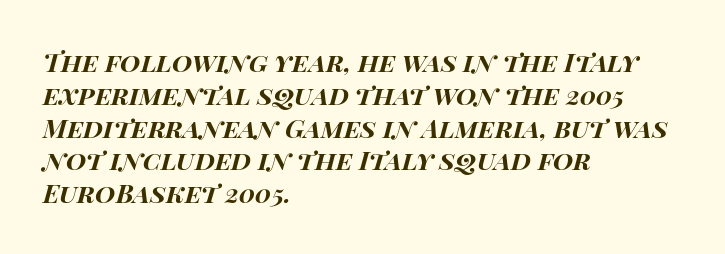
The image shows 26 px bold type, italic (leaning right); set left-aligned, normal line spacing (1.26x), normal letter spacing, not underlined.
